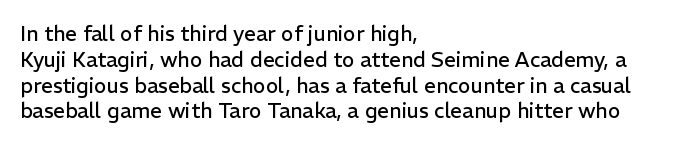
Q: Is the text bold? A: No.
Q: Is the text italic (slanted)? A: No, it is upright.
Q: Is the text underlined? A: No.
Q: How is the paragraph aligned? A: Left-aligned.
Q: Is the spacing between letters normal or unusually wide? A: Normal.
